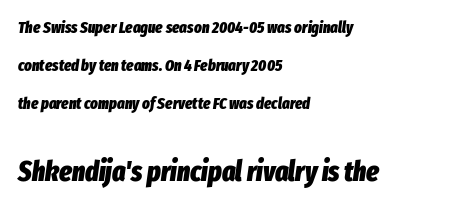
{"italic": "yes", "lean": "right", "slant_degrees": 8, "bold": "yes", "weight": "heavy", "width": "condensed", "stroke_contrast": "low", "x_height": "medium", "monospaced": "no", "underline": "no", "align": "left", "line_spacing": "loose", "line_spacing_ratio": 2.36, "letter_spacing": "normal", "letter_spacing_em": 0.0, "larger_block": "second", "size_ratio": 1.75, "glyph_px": 28}
